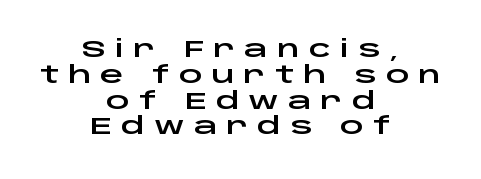
{"italic": "no", "underline": "no", "align": "center", "line_spacing": "tight", "line_spacing_ratio": 1.12, "letter_spacing": "wide", "letter_spacing_em": 0.4, "glyph_px": 23}
